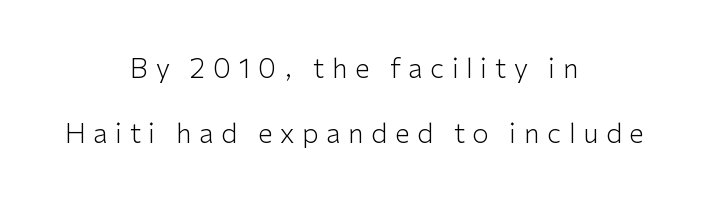
Q: Is the text bold? A: No.
Q: Is the text italic (slanted)? A: No, it is upright.
Q: Is the text underlined? A: No.
Q: How is the paragraph aligned? A: Centered.
Q: Is the spacing between letters normal or unusually wide? A: Unusually wide.
Q: Is the spacing between lines tight, normal or loose? A: Loose.
